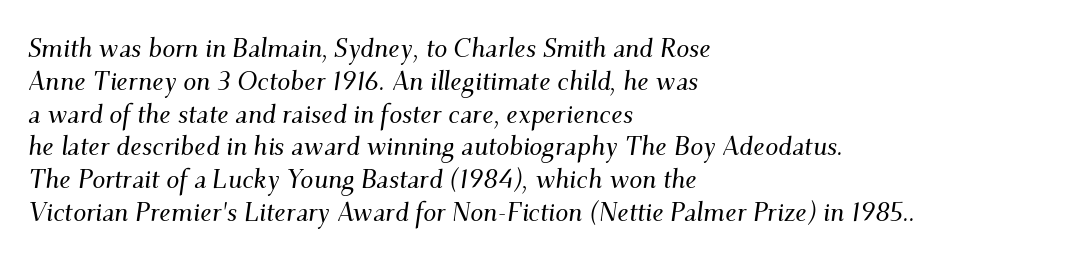
The image shows 26 px text type, italic (leaning right); set left-aligned, normal line spacing (1.26x), normal letter spacing, not underlined.
